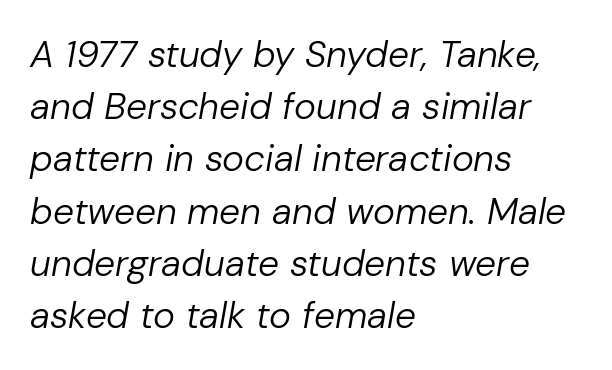
The image shows 37 px regular-weight type, italic (leaning right); set left-aligned, normal line spacing (1.41x), normal letter spacing, not underlined; low stroke contrast and a medium x-height.
